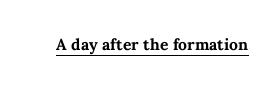
Q: Is the text bold? A: Yes.
Q: Is the text italic (slanted)? A: No, it is upright.
Q: Is the text underlined? A: Yes.
Q: Is the spacing between letters normal or unusually wide? A: Normal.
